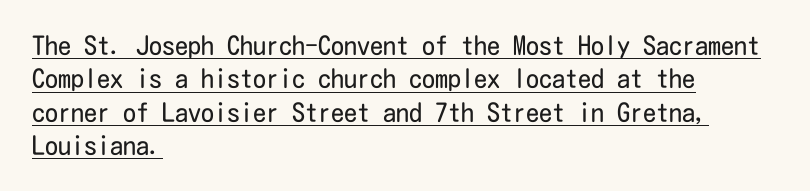
Characters follow at the spacing the type designer built in. Notice how a bar underscores the lettering throughout. The font's upright variant was chosen for this text. Line spacing here is normal. The passage shown is not bold in any degree.
